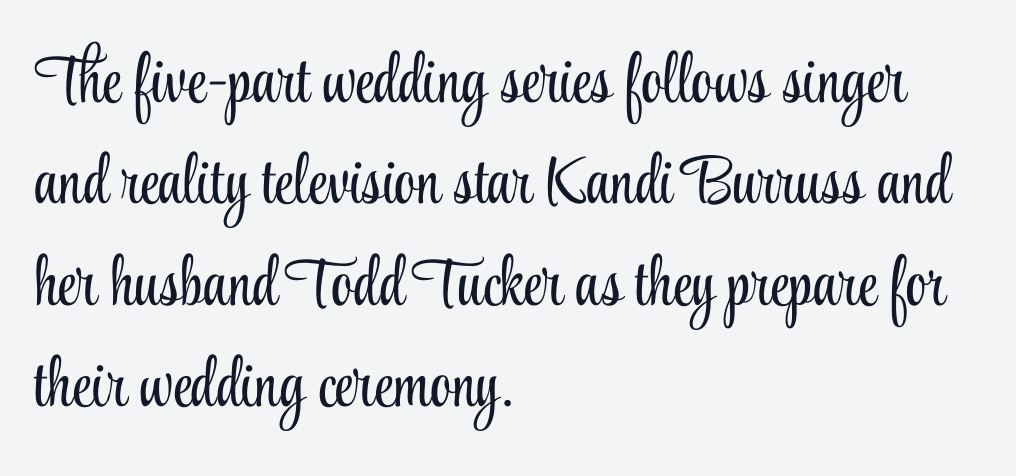
The image shows 68 px light, condensed serif type; set left-aligned, normal line spacing (1.49x), normal letter spacing, not underlined; low stroke contrast and a small x-height.
